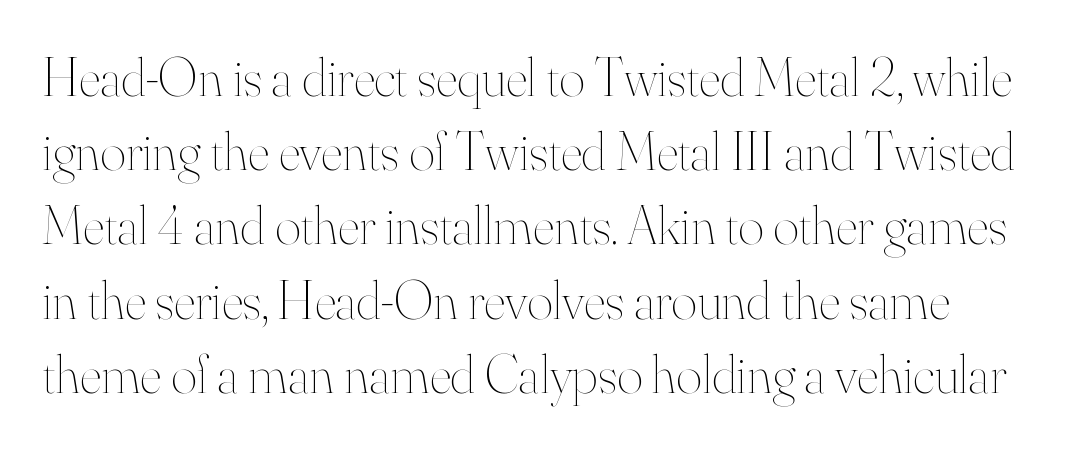
The image shows 55 px thin type, upright; set normal line spacing (1.35x), normal letter spacing, not underlined; high stroke contrast and a small x-height.
